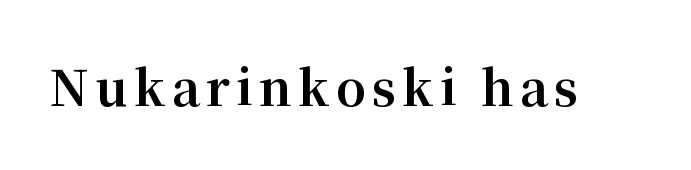
A clean baseline with only descenders dipping below it. Serif or sans? Serif — the stroke terminals have little feet. Nope, not italic — everything's standing straight. Note the varied advance widths — an 'i' is clearly narrower than an 'm'.
